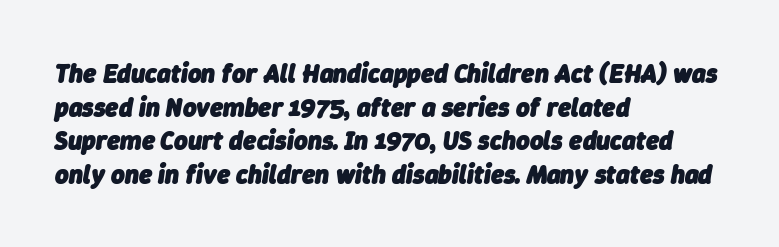
{"italic": "yes", "lean": "right", "slant_degrees": 9, "bold": "yes", "underline": "no", "align": "left", "line_spacing": "normal", "line_spacing_ratio": 1.29, "letter_spacing": "normal", "letter_spacing_em": 0.0, "glyph_px": 26}
